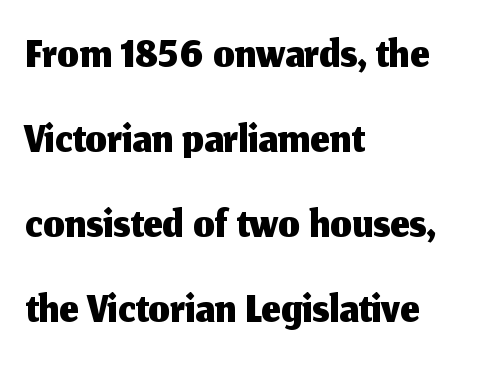
Q: Is the text italic (slanted)? A: No, it is upright.
Q: Is the typeface a serif or a sans-serif typeface? A: Sans-serif.
Q: Is the text underlined? A: No.
Q: How is the paragraph aligned? A: Left-aligned.
Q: Is the spacing between letters normal or unusually wide? A: Normal.
Q: Is the spacing between lines tight, normal or loose? A: Normal.
Q: Width (condensed, normal, or wide)? A: Normal.
Q: Stroke contrast? A: Medium.
Q: x-height? A: Medium.
Q: Monospaced? A: No.
